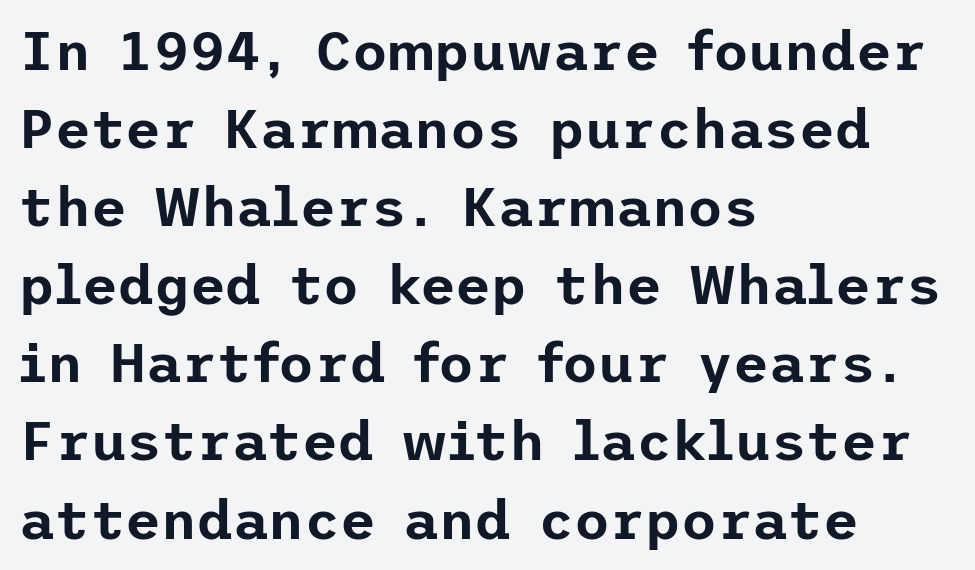
The image shows 55 px sans-serif type, upright; set left-aligned, normal line spacing (1.42x), normal letter spacing, not underlined; low stroke contrast and a medium x-height.
